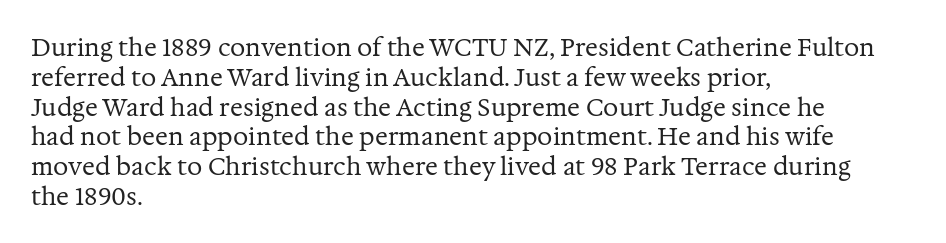
The image shows 24 px text type, upright; set left-aligned, line spacing 1.24x, normal letter spacing, not underlined.
